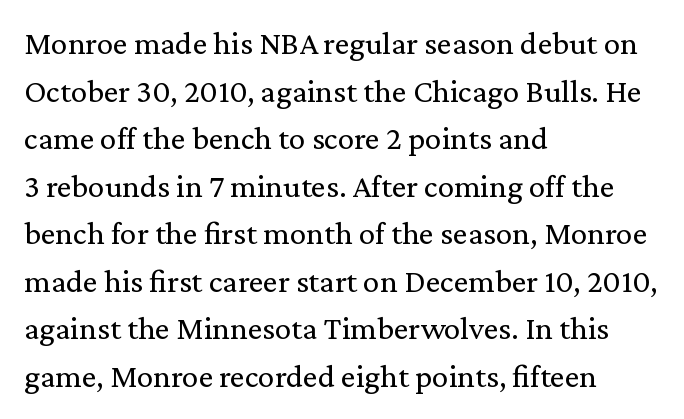
{"serif": "yes", "italic": "no", "bold": "no", "weight": "regular", "width": "normal", "stroke_contrast": "medium", "x_height": "medium", "monospaced": "no", "underline": "no", "align": "left", "line_spacing": "normal", "line_spacing_ratio": 1.44, "letter_spacing": "normal", "letter_spacing_em": 0.0, "glyph_px": 33}
